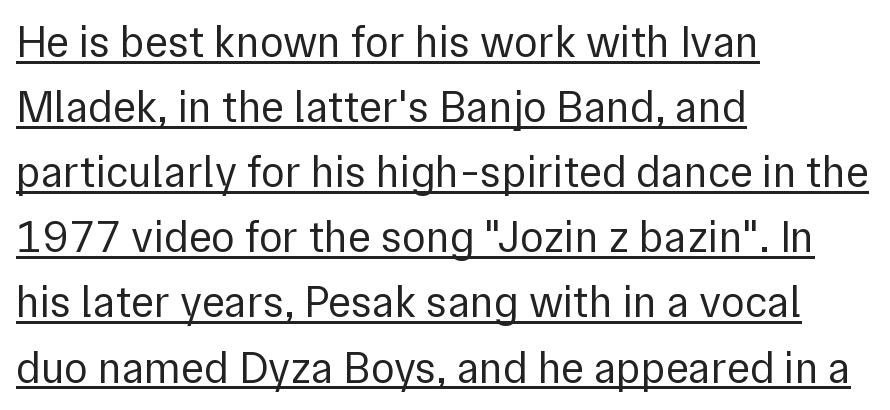
Q: Is the text bold? A: No.
Q: Is the text italic (slanted)? A: No, it is upright.
Q: Is the typeface a serif or a sans-serif typeface? A: Sans-serif.
Q: Is the text underlined? A: Yes.
Q: How is the paragraph aligned? A: Left-aligned.
Q: Is the spacing between letters normal or unusually wide? A: Normal.
Q: Is the spacing between lines tight, normal or loose? A: Normal.
Q: Width (condensed, normal, or wide)? A: Normal.
Q: Stroke contrast? A: Low.
Q: x-height? A: Medium.
Q: Monospaced? A: No.
